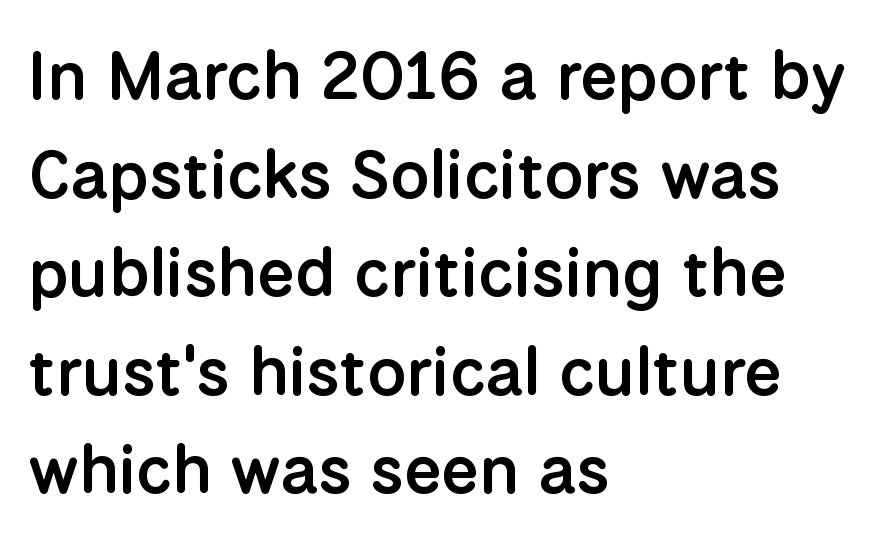
The image shows 68 px semibold sans-serif type, upright; set left-aligned, normal line spacing (1.45x), normal letter spacing, not underlined; low stroke contrast and a medium x-height.
